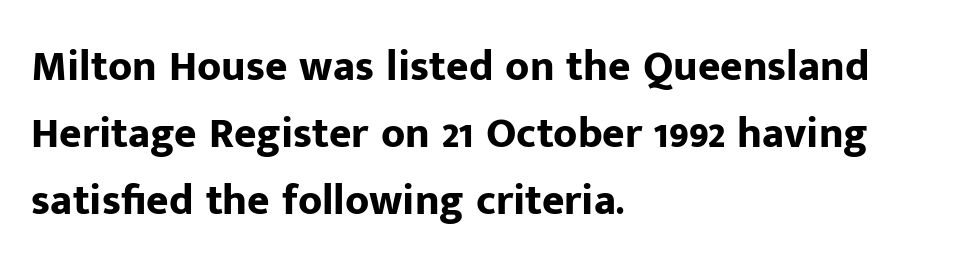
{"serif": "no", "italic": "no", "bold": "yes", "weight": "bold", "width": "normal", "stroke_contrast": "low", "x_height": "medium", "monospaced": "no", "underline": "no", "align": "left", "line_spacing": "normal", "line_spacing_ratio": 1.56, "letter_spacing": "normal", "letter_spacing_em": 0.0, "glyph_px": 43}
